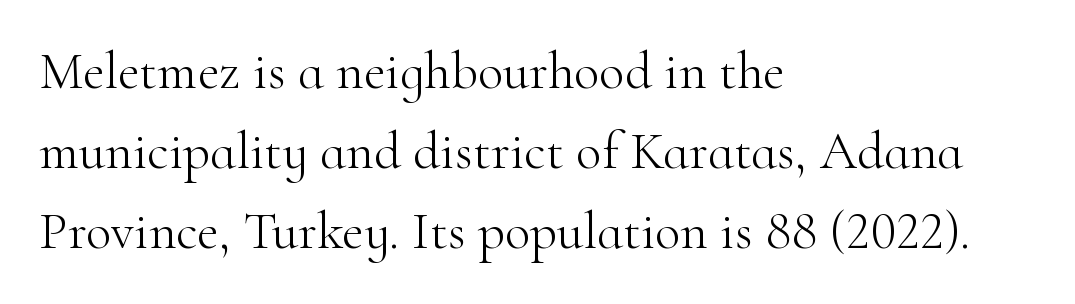
The image shows 53 px light serif type, upright; set left-aligned, normal line spacing (1.51x), normal letter spacing, not underlined; high stroke contrast and a small x-height.
